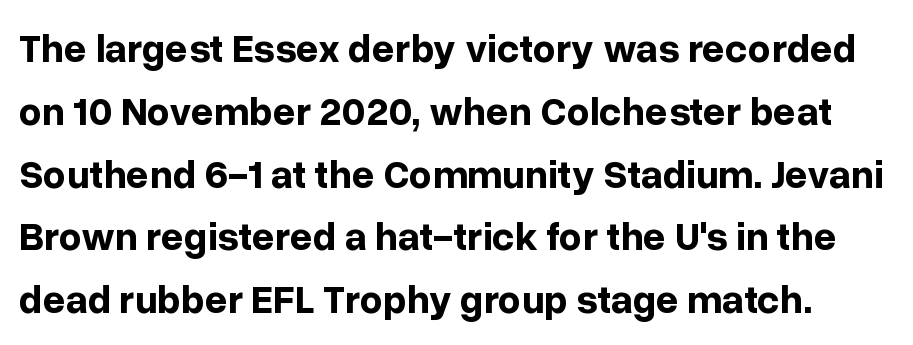
Q: Is the text bold? A: Yes.
Q: Is the text italic (slanted)? A: No, it is upright.
Q: Is the typeface a serif or a sans-serif typeface? A: Sans-serif.
Q: Is the text underlined? A: No.
Q: Is the spacing between letters normal or unusually wide? A: Normal.
Q: Is the spacing between lines tight, normal or loose? A: Normal.
Q: Width (condensed, normal, or wide)? A: Normal.
Q: Stroke contrast? A: Low.
Q: x-height? A: Medium.
Q: Monospaced? A: No.
